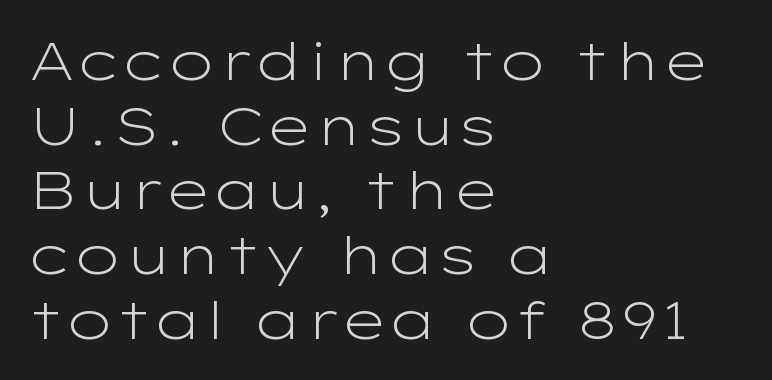
The image shows 53 px light, wide sans-serif type, upright; set left-aligned, line spacing 1.22x, normal letter spacing, not underlined; low stroke contrast and a medium x-height.
